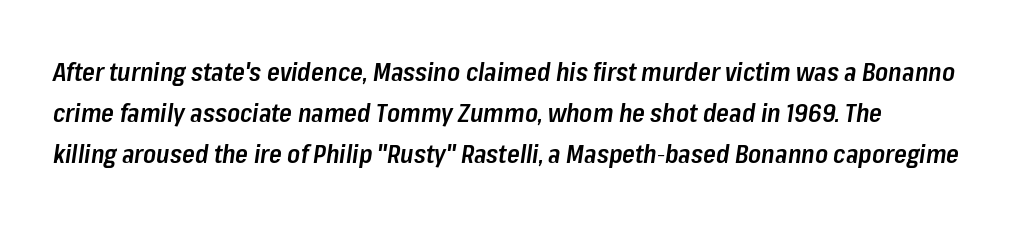
{"italic": "yes", "lean": "right", "slant_degrees": 8, "bold": "semi", "underline": "no", "align": "left", "line_spacing": "normal", "line_spacing_ratio": 1.58, "letter_spacing": "normal", "letter_spacing_em": 0.0, "glyph_px": 26}
